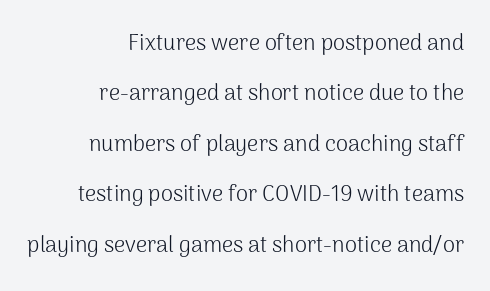
{"italic": "no", "bold": "no", "underline": "no", "align": "right", "line_spacing": "loose", "line_spacing_ratio": 2.29, "letter_spacing": "normal", "letter_spacing_em": 0.0, "glyph_px": 22}
